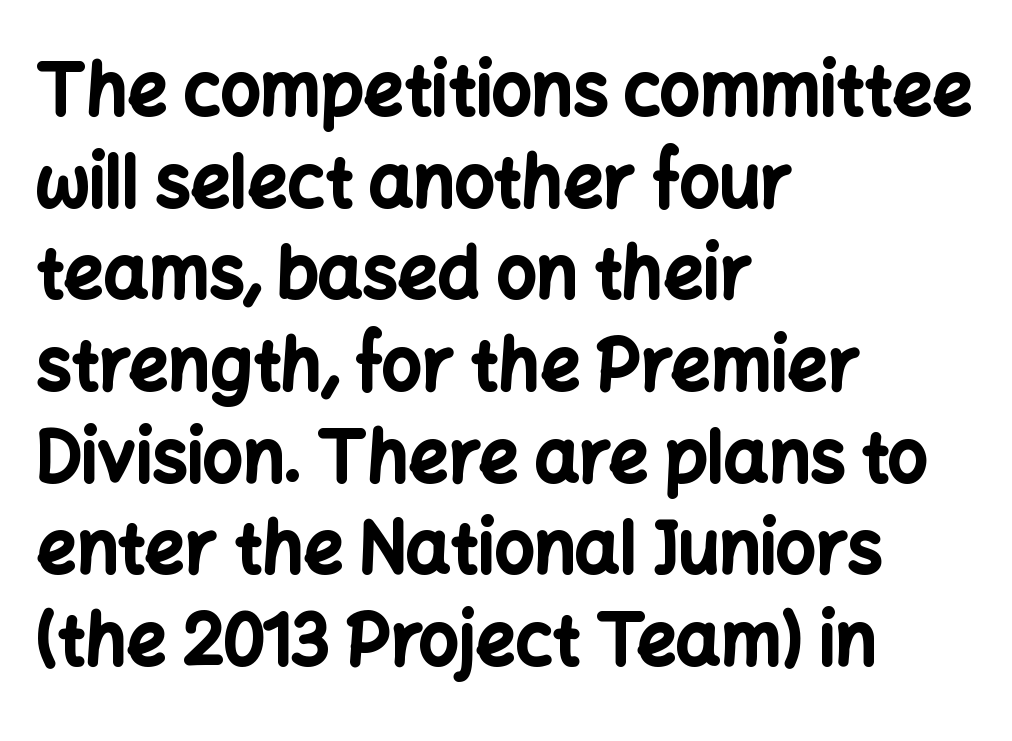
Q: Is the text bold? A: Yes.
Q: Is the text italic (slanted)? A: No, it is upright.
Q: Is the typeface a serif or a sans-serif typeface? A: Sans-serif.
Q: Is the text underlined? A: No.
Q: How is the paragraph aligned? A: Left-aligned.
Q: Is the spacing between letters normal or unusually wide? A: Normal.
Q: Is the spacing between lines tight, normal or loose? A: Normal.
Q: Width (condensed, normal, or wide)? A: Normal.
Q: Stroke contrast? A: Low.
Q: x-height? A: Medium.
Q: Monospaced? A: No.
